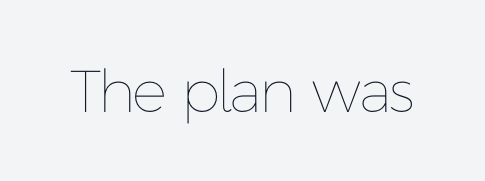
{"italic": "no", "bold": "no", "weight": "thin", "width": "normal", "stroke_contrast": "low", "x_height": "medium", "monospaced": "no", "underline": "no", "letter_spacing": "normal", "letter_spacing_em": 0.0, "glyph_px": 59}
